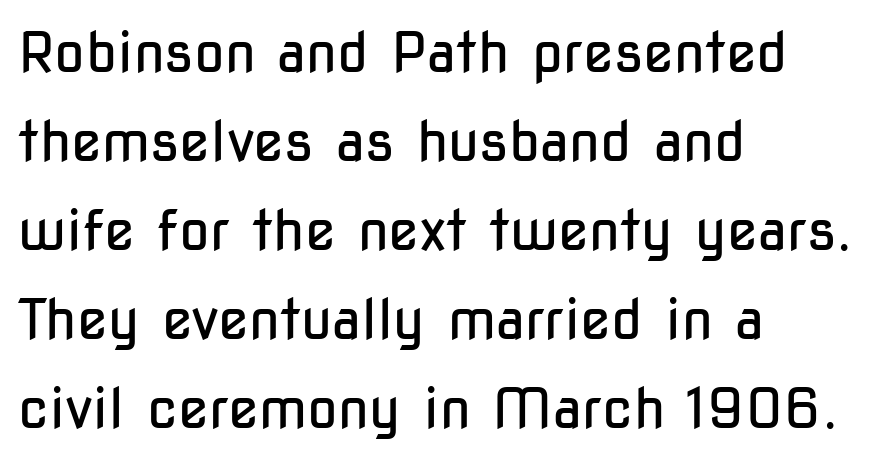
The image shows 56 px regular-weight, condensed sans-serif type, upright; set left-aligned, normal line spacing (1.59x), normal letter spacing, not underlined; low stroke contrast and a medium x-height.
